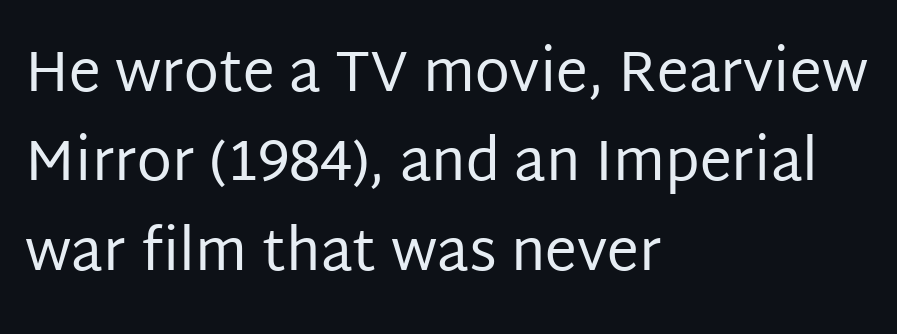
Q: Is the text bold? A: No.
Q: Is the text italic (slanted)? A: No, it is upright.
Q: Is the typeface a serif or a sans-serif typeface? A: Sans-serif.
Q: Is the text underlined? A: No.
Q: How is the paragraph aligned? A: Left-aligned.
Q: Is the spacing between letters normal or unusually wide? A: Normal.
Q: Is the spacing between lines tight, normal or loose? A: Normal.
Q: Width (condensed, normal, or wide)? A: Normal.
Q: Stroke contrast? A: Low.
Q: x-height? A: Large.
Q: Monospaced? A: No.
